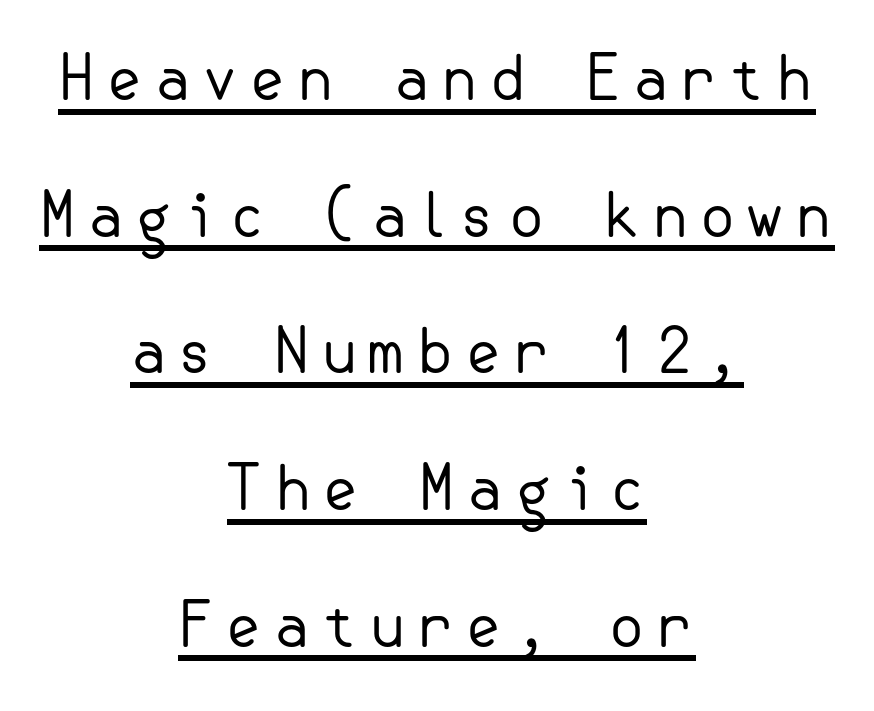
Q: Is the text bold? A: No.
Q: Is the text italic (slanted)? A: No, it is upright.
Q: Is the typeface a serif or a sans-serif typeface? A: Sans-serif.
Q: Is the text underlined? A: Yes.
Q: How is the paragraph aligned? A: Centered.
Q: Is the spacing between lines tight, normal or loose? A: Loose.
Q: Width (condensed, normal, or wide)? A: Normal.
Q: Stroke contrast? A: Low.
Q: x-height? A: Small.
